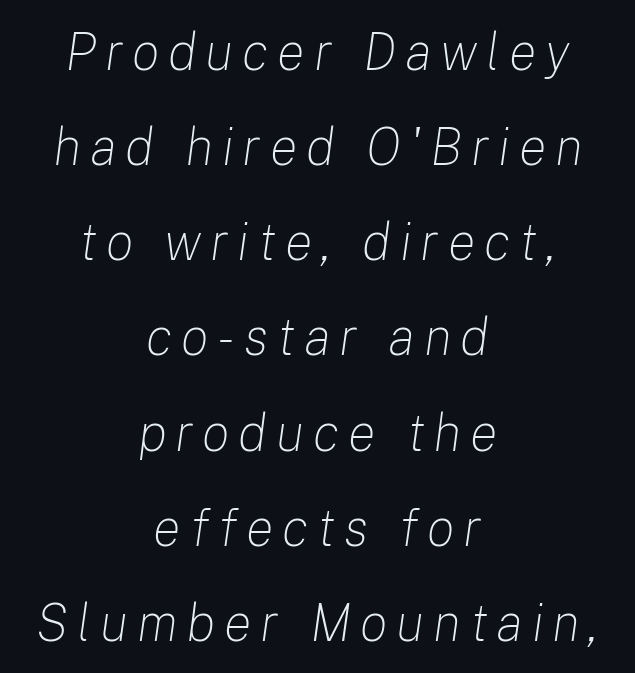
The image shows 52 px light type, italic (leaning right); set centered, line spacing 1.83x, not underlined; low stroke contrast and a medium x-height.
